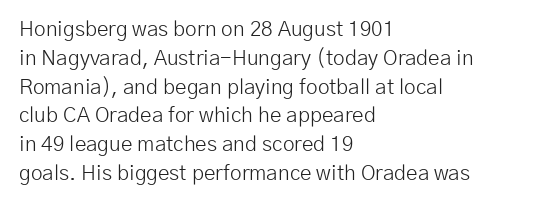
{"italic": "no", "bold": "no", "underline": "no", "align": "left", "line_spacing": "normal", "line_spacing_ratio": 1.37, "letter_spacing": "normal", "letter_spacing_em": 0.0, "glyph_px": 21}
